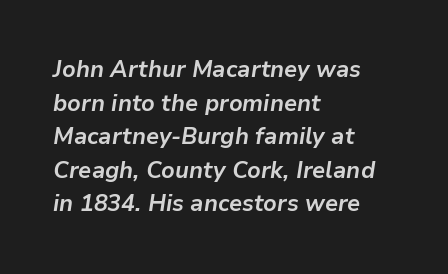
Type without underlining. Between one letter and the next there's only the usual sliver of space. Caption: multi-line text, flush left, ragged right. In terms of posture, this sample is oblique. Leading matches the norm, producing a regular column.
